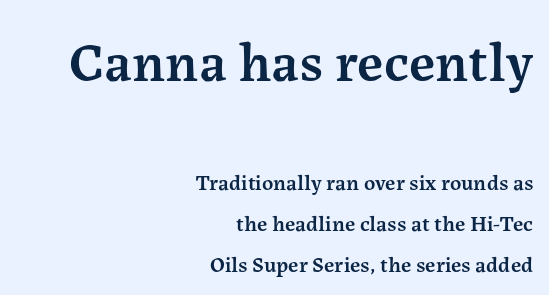
The image shows 56 px semibold serif type, upright; set right-aligned, line spacing 1.85x, normal letter spacing, not underlined; the first (top) block is 2.55x larger; medium stroke contrast and a medium x-height.
